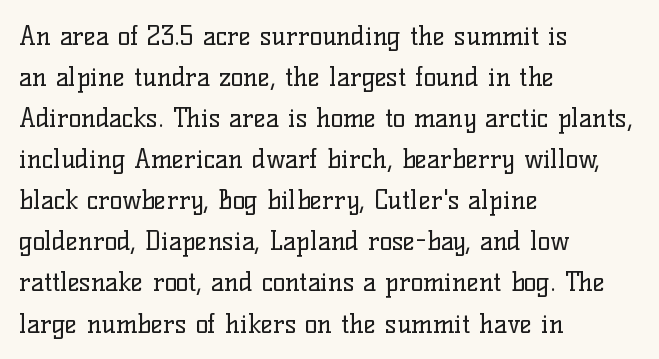
{"italic": "no", "bold": "no", "underline": "no", "align": "left", "line_spacing": "normal", "line_spacing_ratio": 1.58, "letter_spacing": "normal", "letter_spacing_em": 0.0, "glyph_px": 26}
